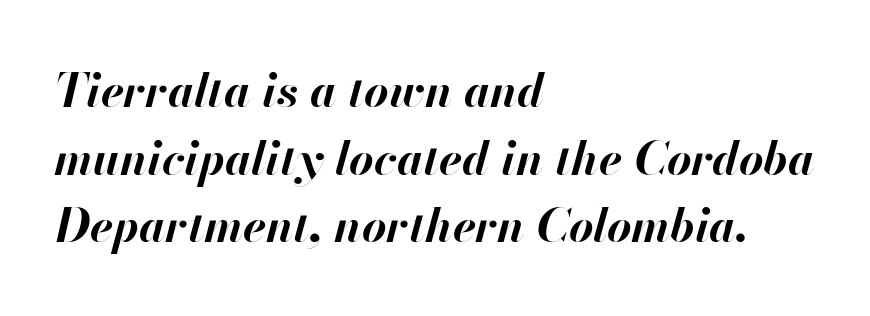
Varying glyph widths throughout — classic text-font behaviour. In terms of letterspacing, this is plain default setting. All the whitespace from short lines collects on the right. Plain, unruled lines of type. The axis of the letterforms is tilted away from vertical.
